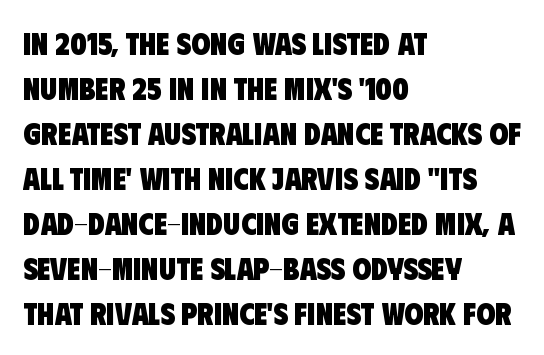
{"serif": "no", "bold": "yes", "weight": "heavy", "width": "condensed", "stroke_contrast": "low", "x_height": "large", "monospaced": "no", "underline": "no", "align": "left", "line_spacing": "normal", "line_spacing_ratio": 1.45, "letter_spacing": "normal", "letter_spacing_em": 0.0, "glyph_px": 31}
